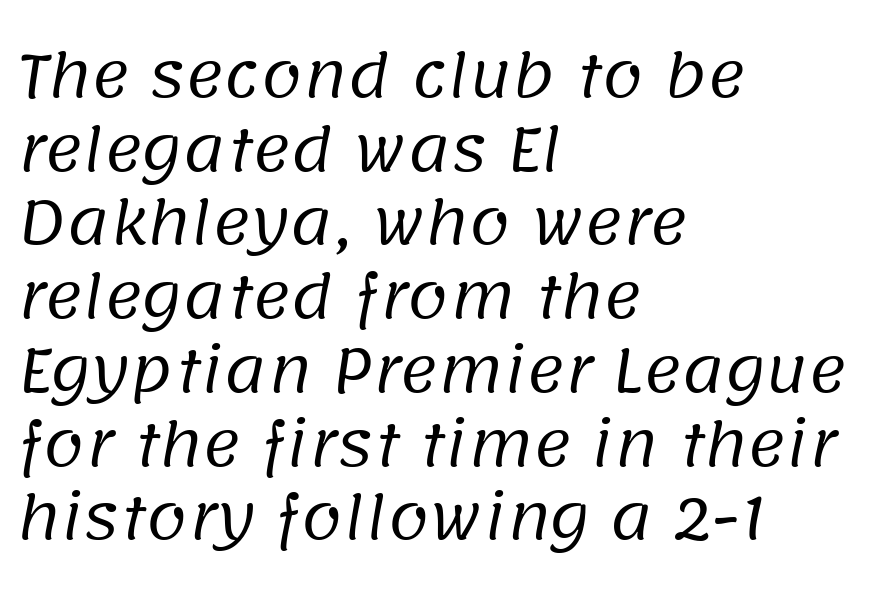
The image shows 59 px regular-weight sans-serif type; set left-aligned, normal line spacing (1.25x), normal letter spacing, not underlined; low stroke contrast and a large x-height.
